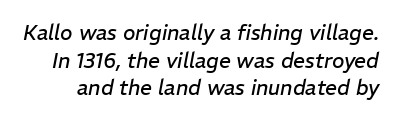
The image shows 21 px text type, italic (leaning right); set normal line spacing (1.31x), normal letter spacing, not underlined.
